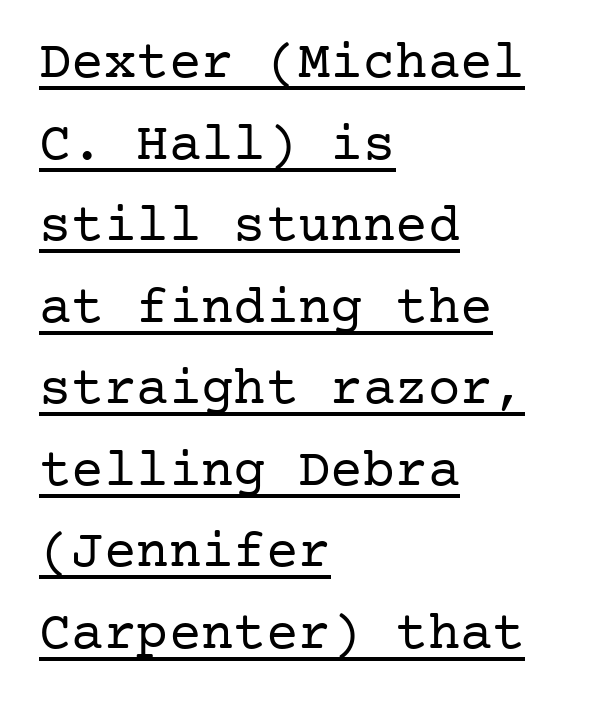
{"serif": "yes", "italic": "no", "bold": "no", "weight": "regular", "width": "normal", "stroke_contrast": "low", "x_height": "medium", "underline": "yes", "align": "left", "line_spacing": "normal", "line_spacing_ratio": 1.51, "letter_spacing": "normal", "letter_spacing_em": 0.0, "glyph_px": 54}
